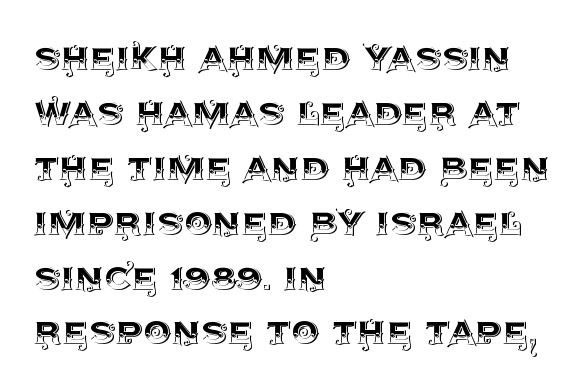
{"italic": "no", "width": "normal", "x_height": "large", "monospaced": "no", "underline": "no", "align": "left", "line_spacing_ratio": 1.22, "letter_spacing": "normal", "letter_spacing_em": 0.0, "glyph_px": 45}
